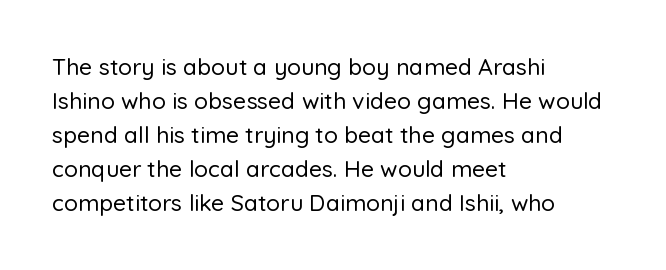
{"italic": "no", "underline": "no", "align": "left", "line_spacing": "normal", "line_spacing_ratio": 1.48, "letter_spacing": "normal", "letter_spacing_em": 0.0, "glyph_px": 23}
